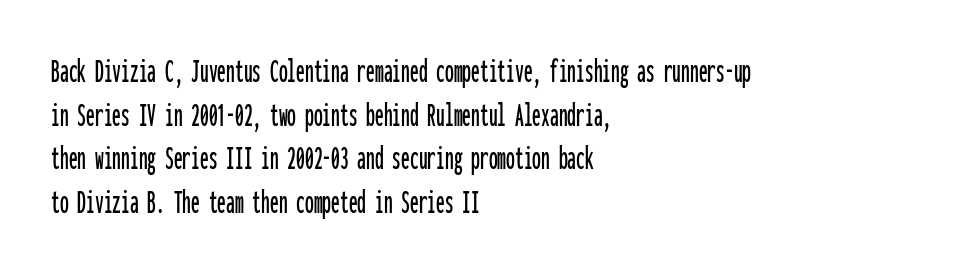
{"serif": "no", "italic": "no", "width": "condensed", "stroke_contrast": "low", "x_height": "medium", "monospaced": "yes", "underline": "no", "align": "left", "line_spacing": "normal", "line_spacing_ratio": 1.25, "letter_spacing": "normal", "letter_spacing_em": 0.0, "glyph_px": 35}
